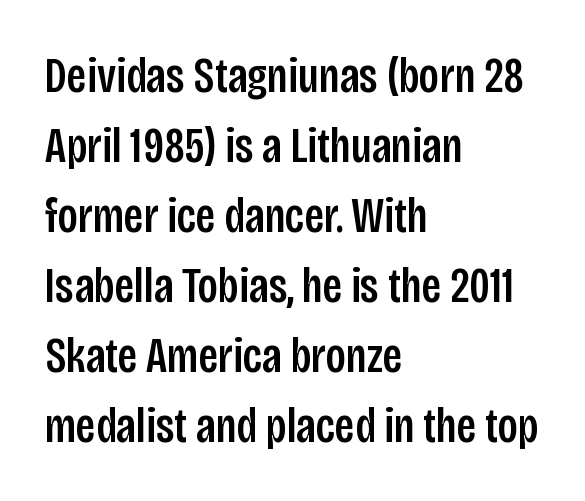
No italicization has been applied; the sample stays upright. You could not count columns in this text — the font is proportionally spaced. In terms of letterspacing, this is plain default setting. One-word summary of the alignment: left.
